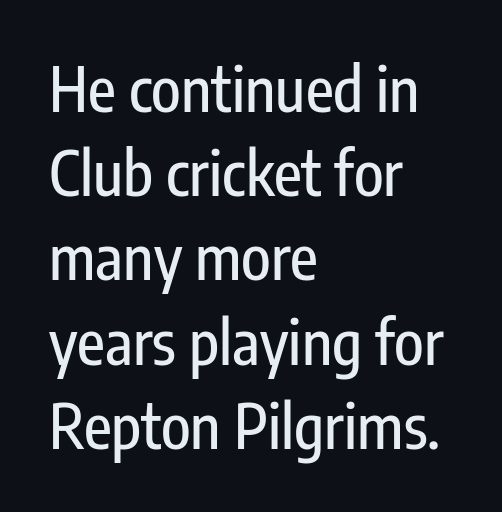
Ordinary non-slanted type is in use. Each letter keeps its own natural width here, so spacing adapts to shape. Letter spacing: default. The letters carry no serifs — their stems end cleanly without finishing strokes. The paragraph has a hard left edge and a soft right edge. Notice how descenders clear the ascenders below comfortably — that's standard leading.
